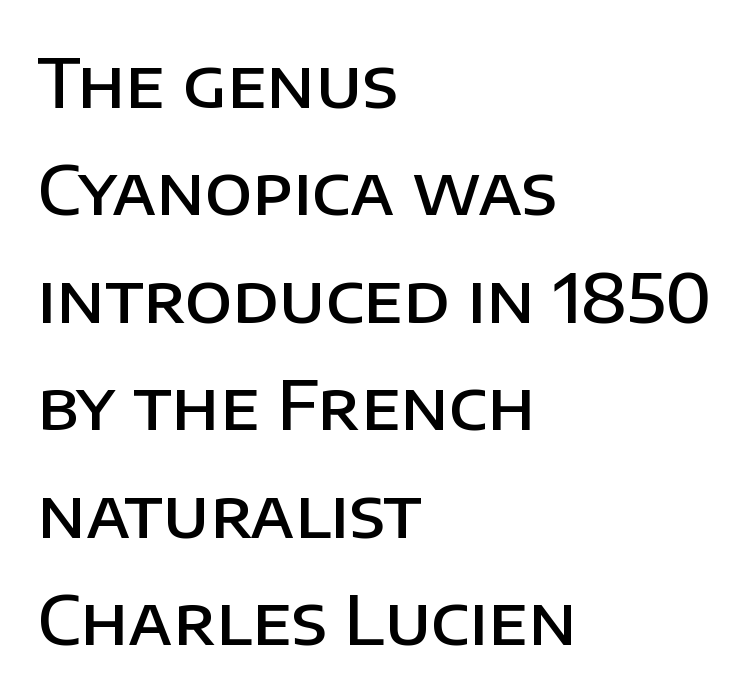
Notice the strokes are somewhat thickened but not fully heavy: this is a semibold. Every row of glyphs begins at an identical x-position on the left. You could not count columns in this text — the font is proportionally spaced. Each word holds together tightly as a unit, with standard inter-letter gaps. The string is rendered with underlining switched off.
